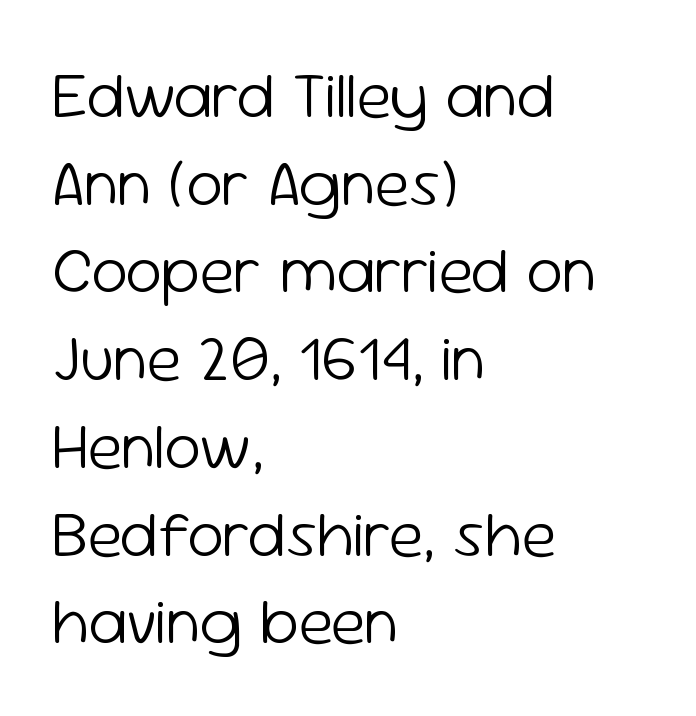
The image shows 65 px light sans-serif type, upright; set left-aligned, normal line spacing (1.35x), normal letter spacing, not underlined; low stroke contrast and a medium x-height.
